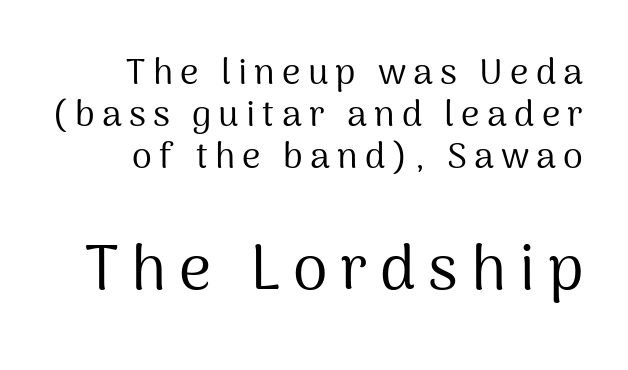
The image shows 63 px regular-weight sans-serif type, upright; set right-aligned, line spacing 1.16x, unusually wide letter spacing (+0.2 em), not underlined; the second (bottom) block is 1.75x larger; medium stroke contrast and a medium x-height.
